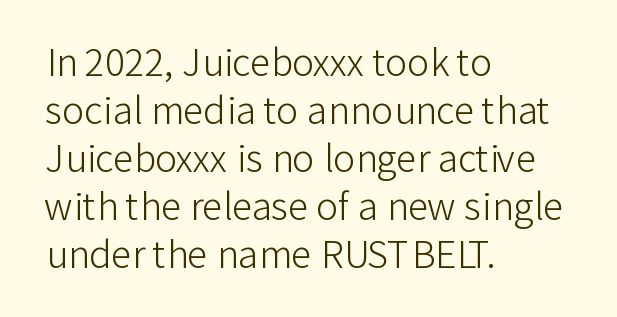
Q: Is the text bold? A: No.
Q: Is the text italic (slanted)? A: No, it is upright.
Q: Is the typeface a serif or a sans-serif typeface? A: Sans-serif.
Q: Is the text underlined? A: No.
Q: How is the paragraph aligned? A: Left-aligned.
Q: Is the spacing between letters normal or unusually wide? A: Normal.
Q: Is the spacing between lines tight, normal or loose? A: Normal.
Q: Width (condensed, normal, or wide)? A: Normal.
Q: Stroke contrast? A: Low.
Q: x-height? A: Medium.
Q: Monospaced? A: No.
